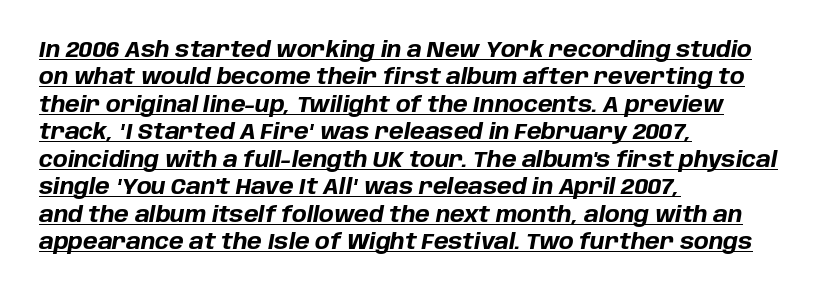
Q: Is the text bold? A: Yes.
Q: Is the text italic (slanted)? A: Yes, it leans right by about 10 degrees.
Q: Is the text underlined? A: Yes.
Q: How is the paragraph aligned? A: Left-aligned.
Q: Is the spacing between letters normal or unusually wide? A: Normal.
Q: Is the spacing between lines tight, normal or loose? A: Normal.
